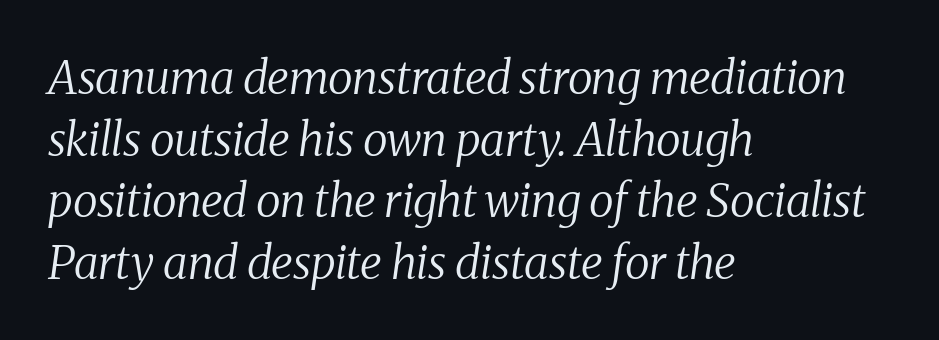
{"serif": "yes", "italic": "yes", "lean": "right", "slant_degrees": 8, "bold": "no", "weight": "regular", "width": "normal", "stroke_contrast": "medium", "x_height": "medium", "monospaced": "no", "underline": "no", "align": "left", "line_spacing": "normal", "line_spacing_ratio": 1.34, "letter_spacing": "normal", "letter_spacing_em": 0.0, "glyph_px": 46}
